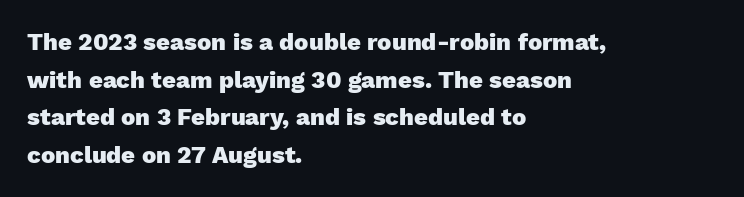
Heavy, bold letterforms. Quick note: underline off. The space between consecutive lines is moderate. This is roman type, the default non-slanted kind. The compositor pushed each line to the left boundary.
